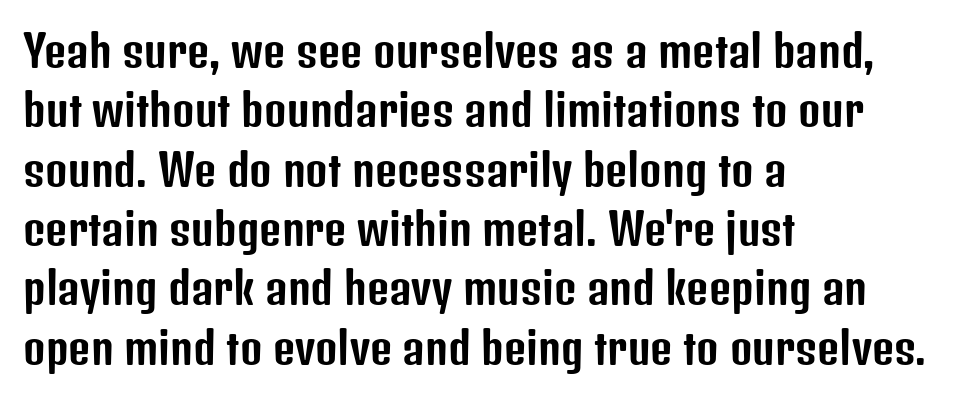
{"serif": "no", "italic": "no", "width": "condensed", "stroke_contrast": "low", "x_height": "medium", "monospaced": "no", "underline": "no", "align": "left", "line_spacing": "normal", "line_spacing_ratio": 1.38, "letter_spacing": "normal", "letter_spacing_em": 0.0, "glyph_px": 43}
